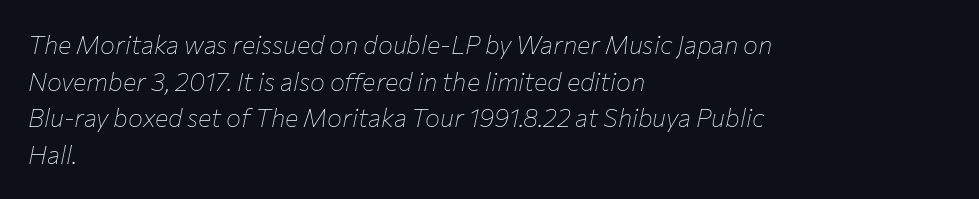
The image shows 25 px text type, italic (leaning right); set left-aligned, normal line spacing (1.47x), normal letter spacing, not underlined.
